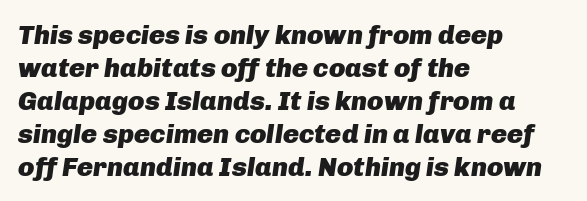
Q: Is the text bold? A: Yes.
Q: Is the text italic (slanted)? A: Yes, it leans right by about 8 degrees.
Q: Is the text underlined? A: No.
Q: How is the paragraph aligned? A: Left-aligned.
Q: Is the spacing between letters normal or unusually wide? A: Normal.
